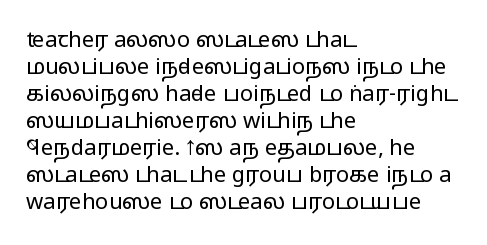
Beneath every word, the page is bare. The lettering holds an erect, upright posture throughout. Caption: face not bold, strokes unweighted. The gaps between neighbouring characters are ordinary and unremarkable.
